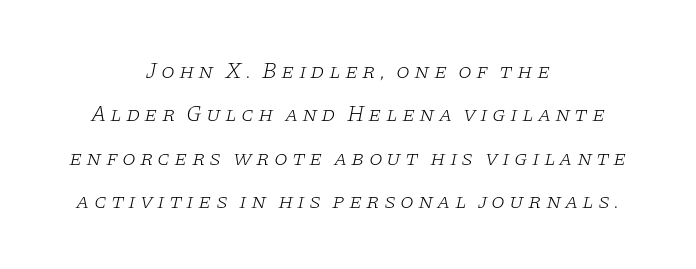
The image shows 22 px text type, italic (leaning right); set centered, loose line spacing (1.97x), not underlined.
